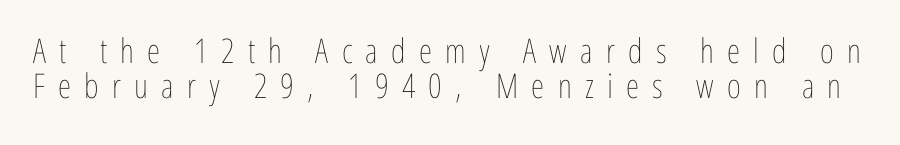
Q: Is the text bold? A: No.
Q: Is the text italic (slanted)? A: No, it is upright.
Q: Is the text underlined? A: No.
Q: Is the spacing between letters normal or unusually wide? A: Unusually wide.
Q: Is the spacing between lines tight, normal or loose? A: Tight.
Q: Width (condensed, normal, or wide)? A: Condensed.
Q: Stroke contrast? A: Low.
Q: x-height? A: Medium.
Q: Monospaced? A: No.
